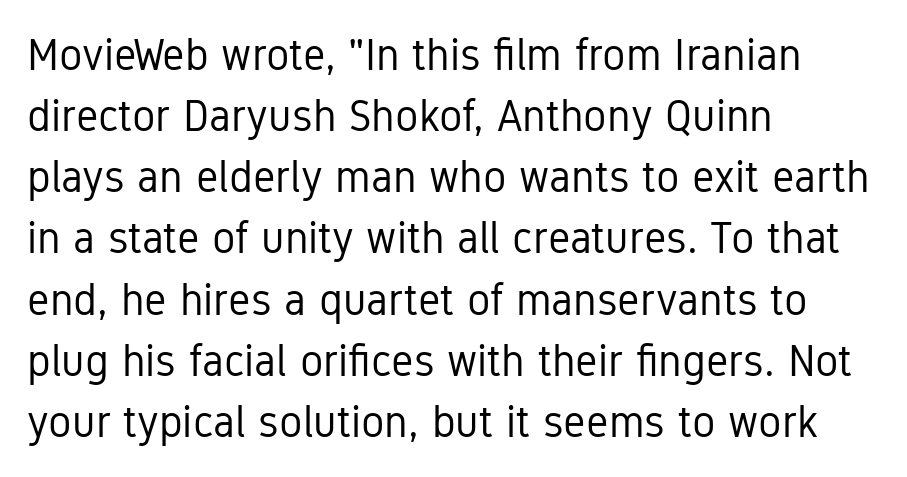
The image shows 44 px regular-weight, condensed sans-serif type, upright; set left-aligned, normal line spacing (1.39x), normal letter spacing, not underlined; low stroke contrast and a medium x-height.
